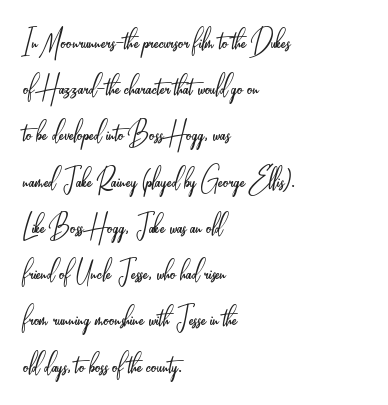
The image shows 34 px light, condensed sans-serif type; set left-aligned, normal line spacing (1.36x), normal letter spacing, not underlined; low stroke contrast and a small x-height.
